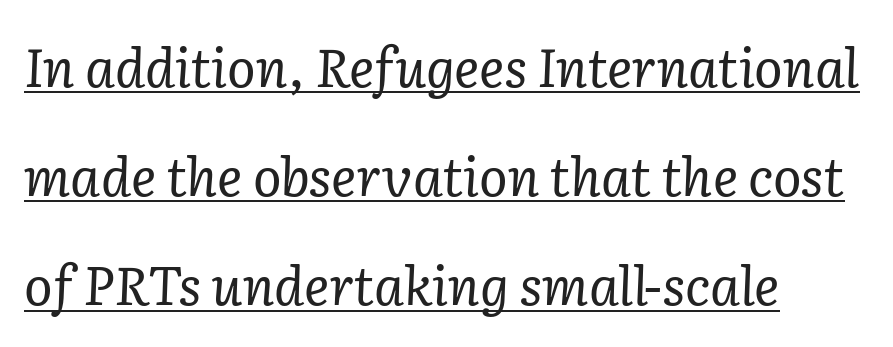
Designer's note — italics engaged. Type style note: has serifs. You can see a thin bar hugging the bottom of the glyphs. Stroke mass is kept to a normal reading level or below. The typesetter chose a ragged-right arrangement here.
